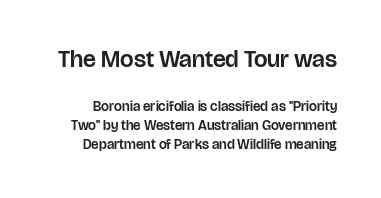
Beneath every word, the page is bare. Size hierarchy here favors the leading block over the trailing one. These lines sit exactly where default settings would place them. The type is set solid horizontally, with unmodified tracking. Ordinary non-slanted type is in use.
